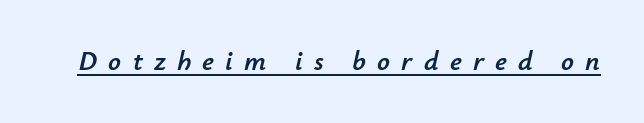
Q: Is the text italic (slanted)? A: Yes, it leans right by about 12 degrees.
Q: Is the text underlined? A: Yes.
Q: Is the spacing between letters normal or unusually wide? A: Unusually wide.
Q: Width (condensed, normal, or wide)? A: Normal.
Q: Stroke contrast? A: Low.
Q: x-height? A: Small.
Q: Monospaced? A: No.
